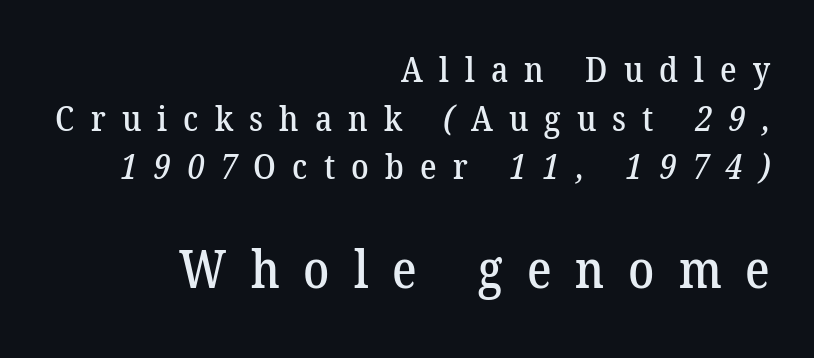
{"serif": "yes", "width": "normal", "stroke_contrast": "low", "x_height": "medium", "monospaced": "no", "underline": "no", "align": "right", "line_spacing": "normal", "line_spacing_ratio": 1.39, "letter_spacing": "wide", "letter_spacing_em": 0.46, "larger_block": "second", "size_ratio": 1.49, "glyph_px": 52}
